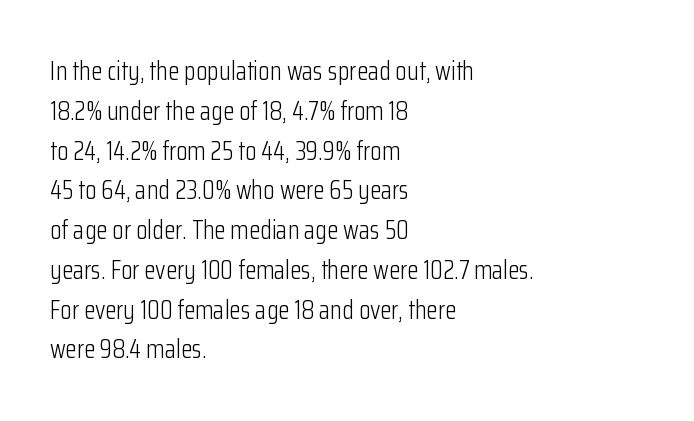
Q: Is the text bold? A: No.
Q: Is the text italic (slanted)? A: No, it is upright.
Q: Is the text underlined? A: No.
Q: How is the paragraph aligned? A: Left-aligned.
Q: Is the spacing between letters normal or unusually wide? A: Normal.
Q: Is the spacing between lines tight, normal or loose? A: Normal.
